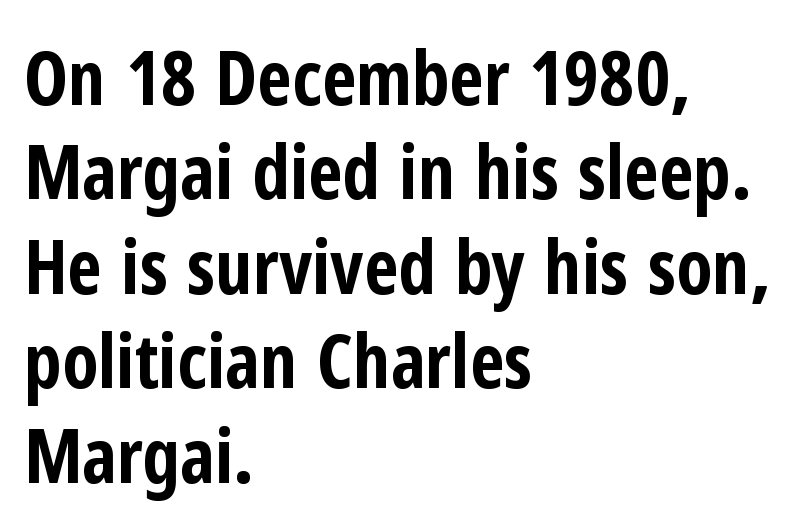
Q: Is the text bold? A: Yes.
Q: Is the text italic (slanted)? A: No, it is upright.
Q: Is the typeface a serif or a sans-serif typeface? A: Sans-serif.
Q: Is the text underlined? A: No.
Q: How is the paragraph aligned? A: Left-aligned.
Q: Is the spacing between letters normal or unusually wide? A: Normal.
Q: Is the spacing between lines tight, normal or loose? A: Normal.
Q: Width (condensed, normal, or wide)? A: Condensed.
Q: Stroke contrast? A: Low.
Q: x-height? A: Medium.
Q: Monospaced? A: No.
